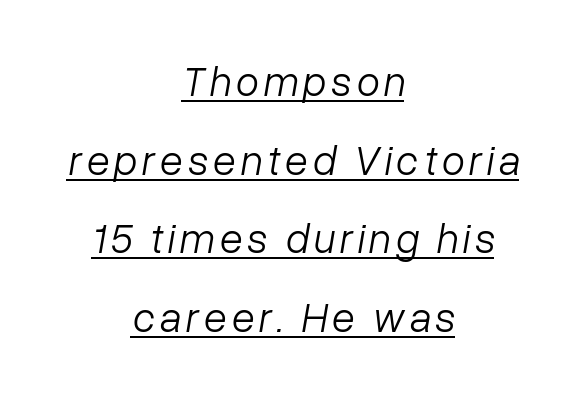
The paragraph has two soft edges and a firm central axis. In designer terms, the underline attribute is active on this setting. Quick note: italic. On a weight scale, this lands at 450 or below.
